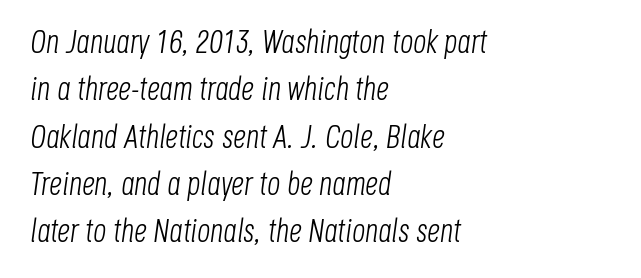
The image shows 32 px light, condensed type, italic (leaning right); set left-aligned, normal line spacing (1.48x), normal letter spacing, not underlined; low stroke contrast and a large x-height.
